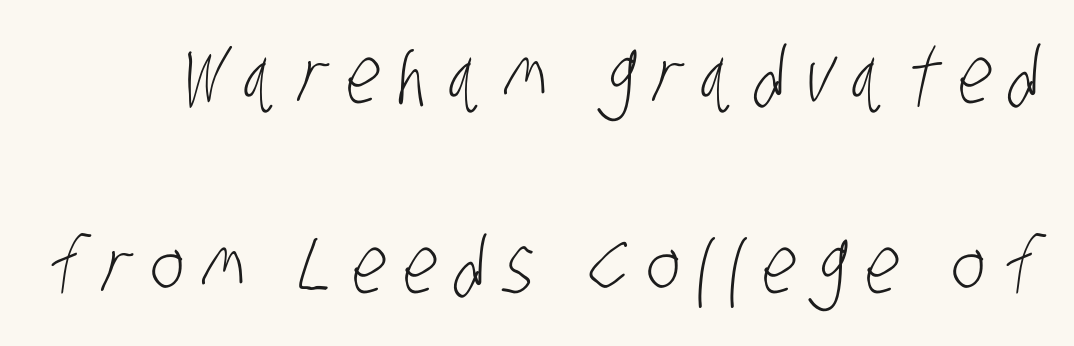
{"serif": "no", "bold": "no", "weight": "light", "width": "condensed", "stroke_contrast": "low", "x_height": "large", "monospaced": "no", "underline": "no", "line_spacing": "loose", "line_spacing_ratio": 2.44, "letter_spacing": "wide", "letter_spacing_em": 0.24, "glyph_px": 78}
